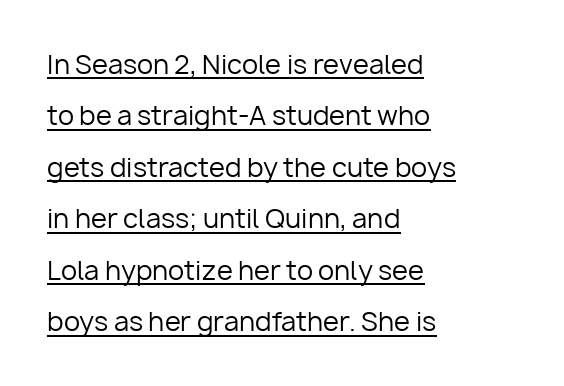
The image shows 26 px text type, upright; set left-aligned, loose line spacing (1.98x), normal letter spacing, underlined.
